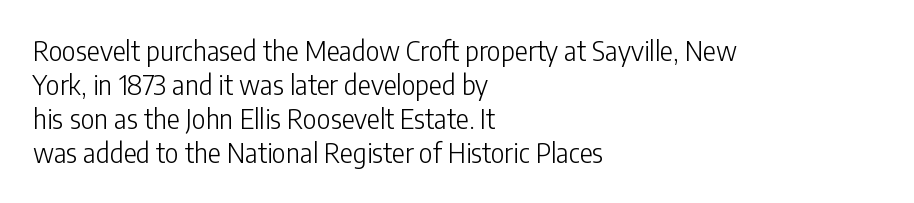
The image shows 27 px text type, upright; set left-aligned, normal line spacing (1.26x), normal letter spacing, not underlined.
